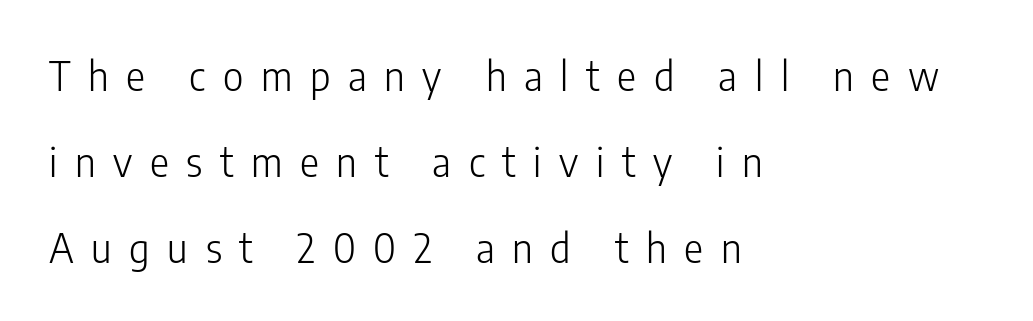
Q: Is the text bold? A: No.
Q: Is the text italic (slanted)? A: No, it is upright.
Q: Is the typeface a serif or a sans-serif typeface? A: Sans-serif.
Q: Is the text underlined? A: No.
Q: How is the paragraph aligned? A: Left-aligned.
Q: Is the spacing between letters normal or unusually wide? A: Unusually wide.
Q: Is the spacing between lines tight, normal or loose? A: Loose.
Q: Width (condensed, normal, or wide)? A: Condensed.
Q: Stroke contrast? A: Low.
Q: x-height? A: Medium.
Q: Monospaced? A: No.
